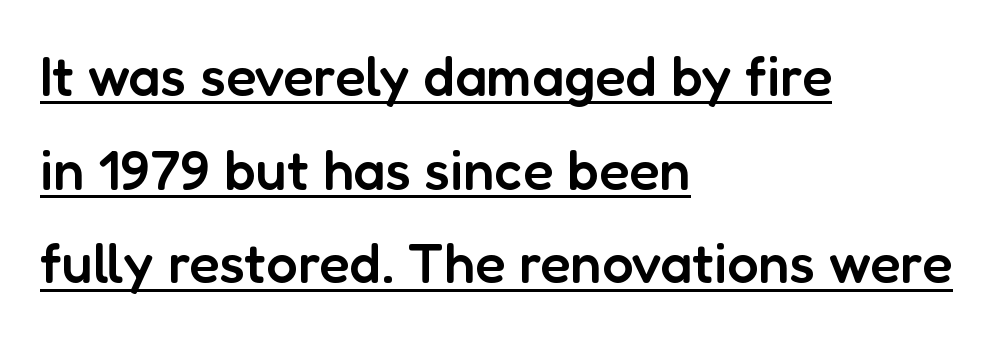
Q: Is the text bold? A: Semi-bold.
Q: Is the text italic (slanted)? A: No, it is upright.
Q: Is the typeface a serif or a sans-serif typeface? A: Sans-serif.
Q: Is the text underlined? A: Yes.
Q: How is the paragraph aligned? A: Left-aligned.
Q: Is the spacing between letters normal or unusually wide? A: Normal.
Q: Is the spacing between lines tight, normal or loose? A: Normal.
Q: Width (condensed, normal, or wide)? A: Normal.
Q: Stroke contrast? A: Low.
Q: x-height? A: Medium.
Q: Monospaced? A: No.
